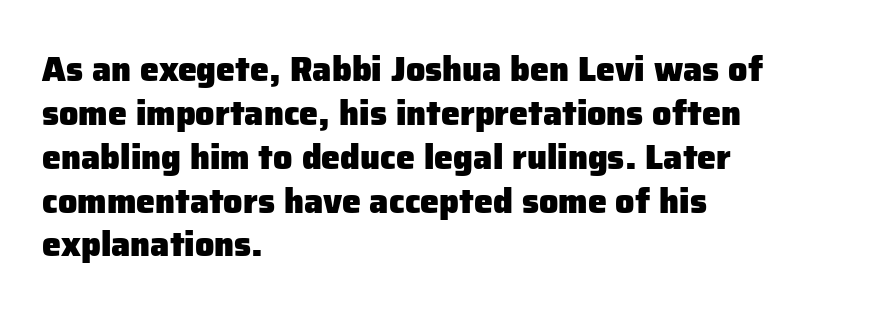
Q: Is the text bold? A: Yes.
Q: Is the text italic (slanted)? A: No, it is upright.
Q: Is the typeface a serif or a sans-serif typeface? A: Sans-serif.
Q: Is the text underlined? A: No.
Q: How is the paragraph aligned? A: Left-aligned.
Q: Is the spacing between letters normal or unusually wide? A: Normal.
Q: Is the spacing between lines tight, normal or loose? A: Normal.
Q: Width (condensed, normal, or wide)? A: Normal.
Q: Stroke contrast? A: Low.
Q: x-height? A: Medium.
Q: Monospaced? A: No.
